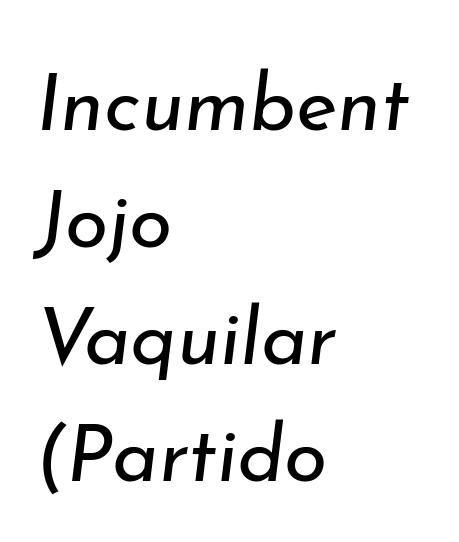
{"italic": "yes", "lean": "right", "slant_degrees": 7, "bold": "no", "weight": "regular", "width": "normal", "stroke_contrast": "low", "x_height": "small", "monospaced": "no", "underline": "no", "align": "left", "line_spacing": "normal", "line_spacing_ratio": 1.48, "letter_spacing": "normal", "letter_spacing_em": 0.0, "glyph_px": 79}
